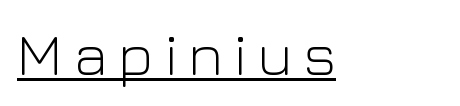
{"serif": "no", "italic": "no", "bold": "no", "weight": "light", "width": "normal", "stroke_contrast": "low", "x_height": "medium", "monospaced": "no", "underline": "yes", "align": "left", "glyph_px": 60}
